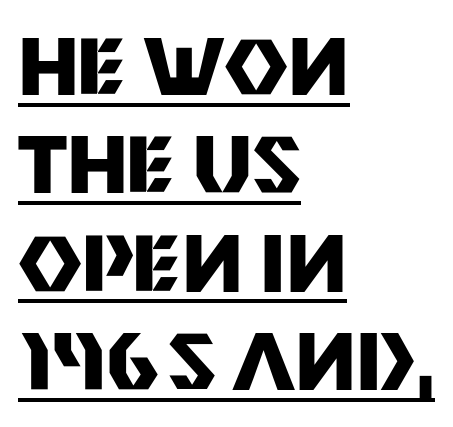
Q: Is the text bold? A: Yes.
Q: Is the text italic (slanted)? A: No, it is upright.
Q: Is the typeface a serif or a sans-serif typeface? A: Sans-serif.
Q: Is the text underlined? A: Yes.
Q: How is the paragraph aligned? A: Left-aligned.
Q: Is the spacing between letters normal or unusually wide? A: Normal.
Q: Is the spacing between lines tight, normal or loose? A: Normal.
Q: Width (condensed, normal, or wide)? A: Normal.
Q: Stroke contrast? A: Medium.
Q: x-height? A: Large.
Q: Monospaced? A: No.
